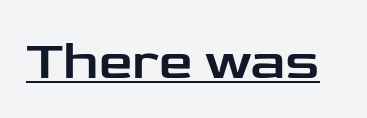
Q: Is the text italic (slanted)? A: No, it is upright.
Q: Is the typeface a serif or a sans-serif typeface? A: Sans-serif.
Q: Is the text underlined? A: Yes.
Q: Is the spacing between letters normal or unusually wide? A: Normal.
Q: Width (condensed, normal, or wide)? A: Wide.
Q: Stroke contrast? A: Low.
Q: x-height? A: Medium.
Q: Monospaced? A: No.
